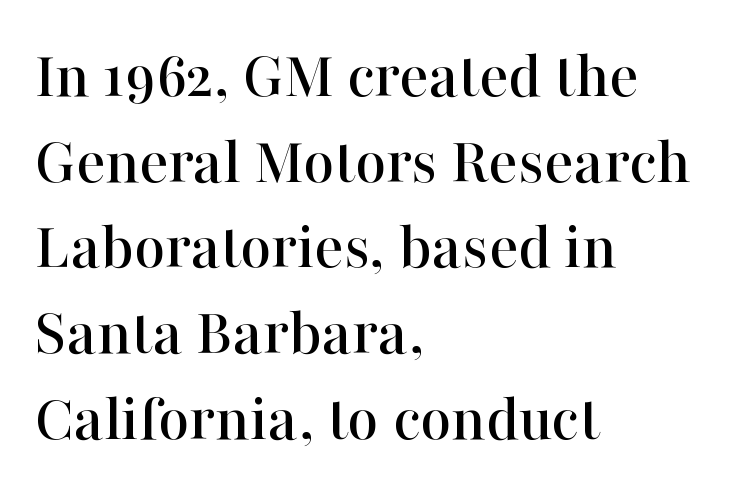
Q: Is the text italic (slanted)? A: No, it is upright.
Q: Is the typeface a serif or a sans-serif typeface? A: Serif.
Q: Is the text underlined? A: No.
Q: How is the paragraph aligned? A: Left-aligned.
Q: Is the spacing between letters normal or unusually wide? A: Normal.
Q: Is the spacing between lines tight, normal or loose? A: Normal.
Q: Width (condensed, normal, or wide)? A: Normal.
Q: Stroke contrast? A: High.
Q: x-height? A: Medium.
Q: Monospaced? A: No.
